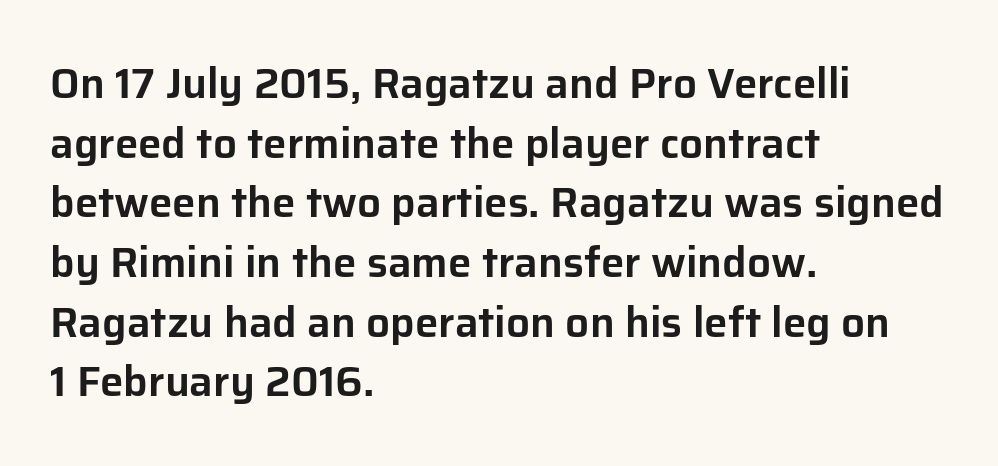
{"serif": "no", "italic": "no", "width": "normal", "stroke_contrast": "low", "x_height": "medium", "monospaced": "no", "underline": "no", "align": "left", "line_spacing": "normal", "line_spacing_ratio": 1.42, "letter_spacing": "normal", "letter_spacing_em": 0.0, "glyph_px": 42}
